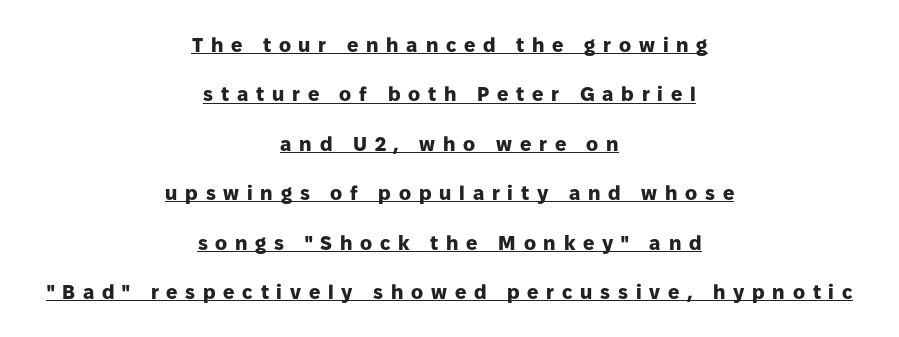
The image shows 20 px bold type, upright; set centered, loose line spacing (2.47x), unusually wide letter spacing (+0.39 em), underlined.
